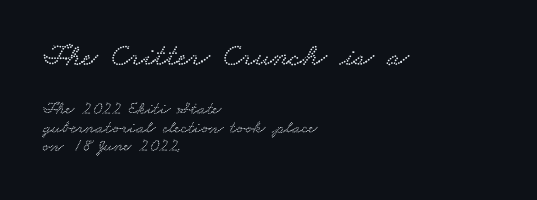
The image shows 32 px wide serif type; set left-aligned, tight line spacing (1.02x), normal letter spacing, not underlined; the first (top) block is 1.78x larger; low stroke contrast and a small x-height.
